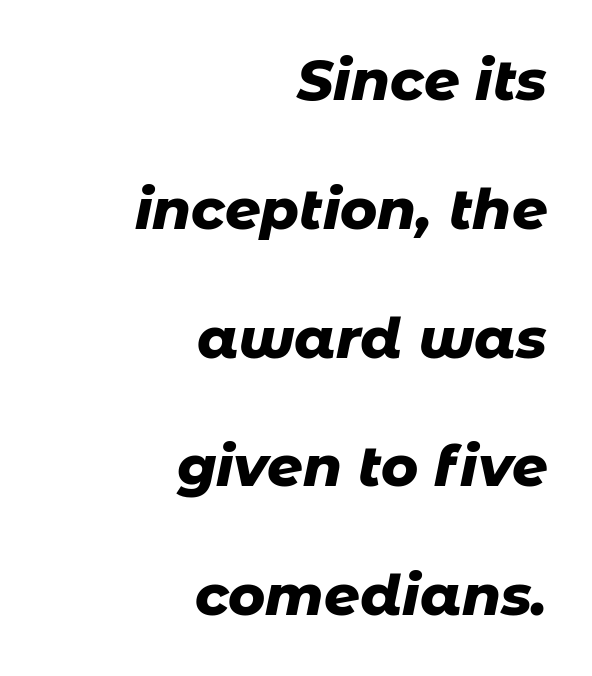
This block would shrink considerably if given ordinary leading; it's expanded now. How are the letters spaced? Ordinarily, with no added tracking. All the whitespace from short lines collects on the left. Notice how thick the strokes are: this is what a full bold looks like. The rendering uses natural spacing where letterforms have individual widths.
